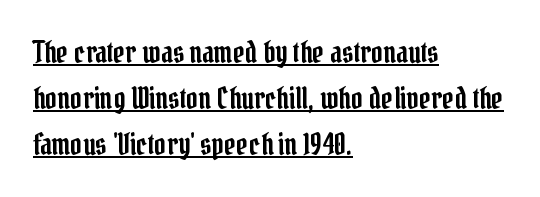
The image shows 29 px condensed serif type, upright; set left-aligned, normal line spacing (1.58x), normal letter spacing, underlined; low stroke contrast and a medium x-height.
